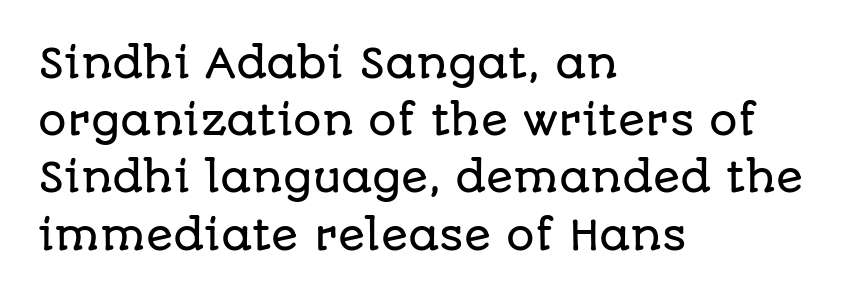
Posture: upright roman. Each letter keeps its own natural width here, so spacing adapts to shape. The designer went with a sans here, leaving each stem footless. This block has exactly the height ordinary leading produces.
